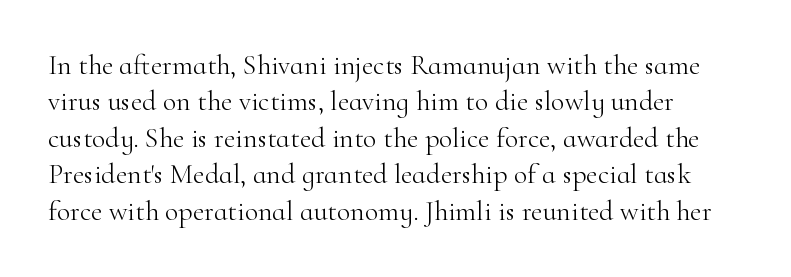
Q: Is the text bold? A: No.
Q: Is the text italic (slanted)? A: No, it is upright.
Q: Is the typeface a serif or a sans-serif typeface? A: Serif.
Q: Is the text underlined? A: No.
Q: Is the spacing between letters normal or unusually wide? A: Normal.
Q: Is the spacing between lines tight, normal or loose? A: Normal.
Q: Width (condensed, normal, or wide)? A: Normal.
Q: Stroke contrast? A: High.
Q: x-height? A: Small.
Q: Monospaced? A: No.
